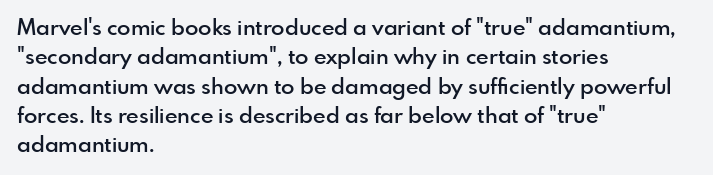
The image shows 22 px text type, upright; set left-aligned, normal line spacing (1.33x), normal letter spacing, not underlined.
